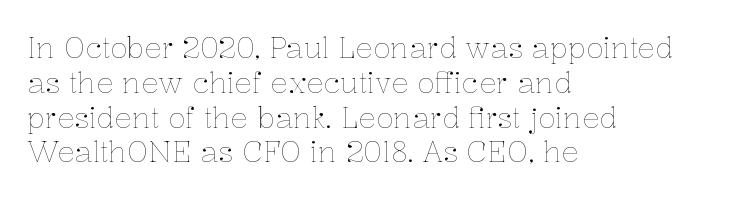
Q: Is the text bold? A: No.
Q: Is the text italic (slanted)? A: No, it is upright.
Q: Is the text underlined? A: No.
Q: How is the paragraph aligned? A: Left-aligned.
Q: Is the spacing between letters normal or unusually wide? A: Normal.
Q: Width (condensed, normal, or wide)? A: Normal.
Q: Stroke contrast? A: Low.
Q: x-height? A: Medium.
Q: Monospaced? A: No.
